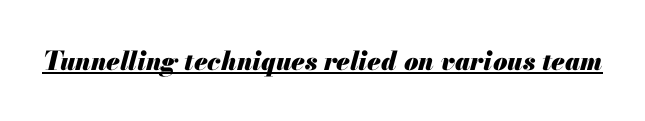
{"italic": "yes", "lean": "right", "slant_degrees": 13, "bold": "yes", "underline": "yes", "letter_spacing": "normal", "letter_spacing_em": 0.0, "glyph_px": 26}
